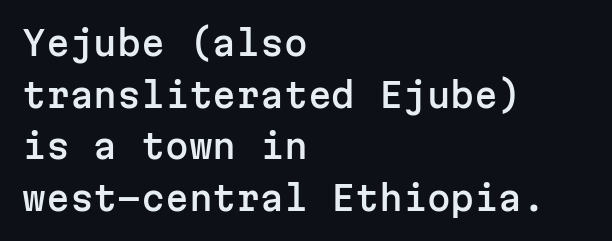
Short and long lines alike share a common starting point at left. Vertical strokes here are truly vertical. How would I describe the line gaps? Plain and ordinary. These lines are rendered in a fixed-pitch font. This rendering features lettering with no underline. Students, note that the glyphs here touch the page at normal intervals.
